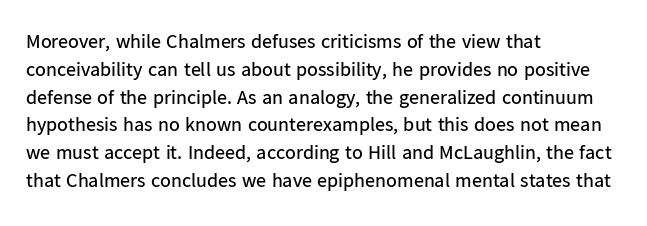
The image shows 20 px text type, upright; set left-aligned, normal line spacing (1.39x), normal letter spacing, not underlined.
